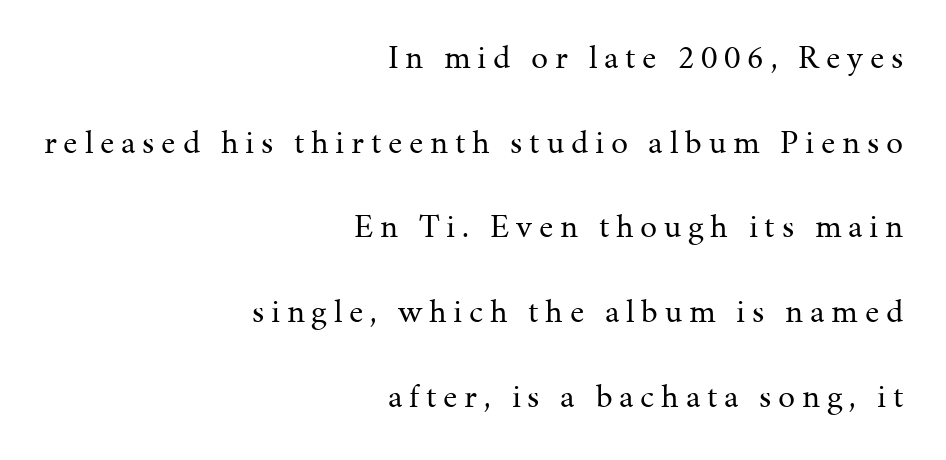
Descenders hang freely into open space. The letters carry serifs — small finishing strokes at the ends of their stems. The font is comparable to plain body text, perhaps lighter. Vertical spacing — loose.
